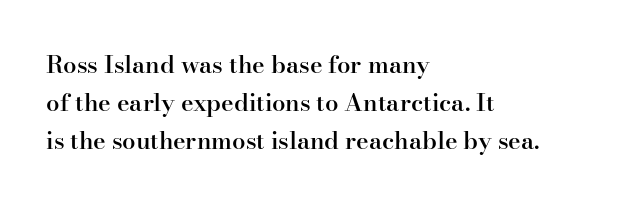
Type without underlining. The rendering keeps characters at their native spacing. It's the straight-up-and-down kind of type. Honestly, the row spacing looks completely unremarkable. One-word summary of the alignment: left. Semibold letterforms, between regular and bold.
